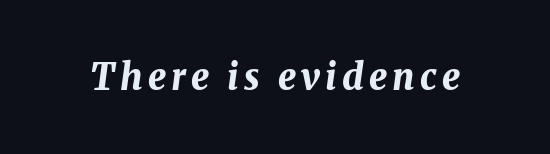
Q: Is the text bold? A: Yes.
Q: Is the text italic (slanted)? A: Yes, it leans right by about 8 degrees.
Q: Is the text underlined? A: No.
Q: Width (condensed, normal, or wide)? A: Normal.
Q: Stroke contrast? A: Medium.
Q: x-height? A: Medium.
Q: Monospaced? A: No.
